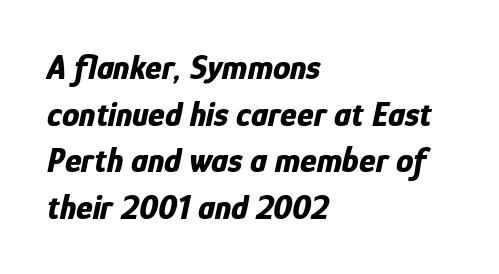
{"italic": "yes", "lean": "right", "slant_degrees": 12, "bold": "yes", "weight": "bold", "width": "condensed", "stroke_contrast": "low", "x_height": "medium", "monospaced": "no", "underline": "no", "align": "left", "line_spacing": "normal", "line_spacing_ratio": 1.33, "letter_spacing": "normal", "letter_spacing_em": 0.0, "glyph_px": 35}
